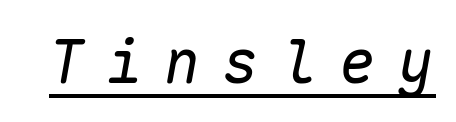
The letters march in equal steps, a hallmark of fixed-pitch type. A typesetter would mark this as italic. Summary of weight: not heavy and not bold. Notice how a bar underscores the lettering throughout. Does extra space separate the letters? Yes, quite a lot of it.
